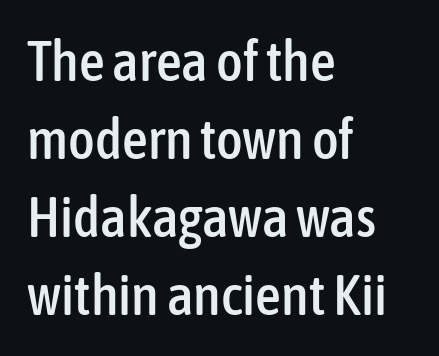
{"serif": "no", "italic": "no", "width": "condensed", "stroke_contrast": "low", "x_height": "medium", "monospaced": "no", "underline": "no", "align": "left", "line_spacing": "normal", "line_spacing_ratio": 1.37, "letter_spacing": "normal", "letter_spacing_em": 0.0, "glyph_px": 57}
